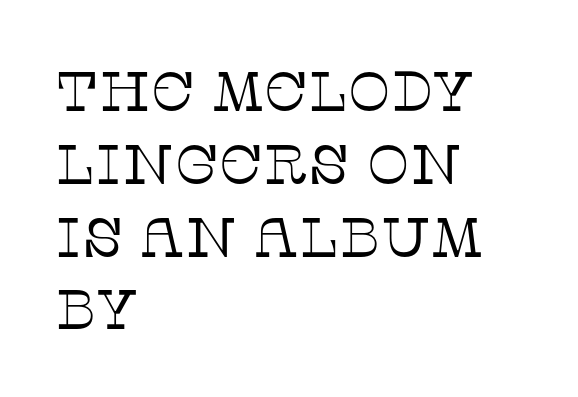
Q: Is the text bold? A: No.
Q: Is the text italic (slanted)? A: No, it is upright.
Q: Is the typeface a serif or a sans-serif typeface? A: Serif.
Q: Is the text underlined? A: No.
Q: How is the paragraph aligned? A: Left-aligned.
Q: Is the spacing between letters normal or unusually wide? A: Normal.
Q: Is the spacing between lines tight, normal or loose? A: Normal.
Q: Width (condensed, normal, or wide)? A: Normal.
Q: Stroke contrast? A: Low.
Q: x-height? A: Large.
Q: Monospaced? A: No.
